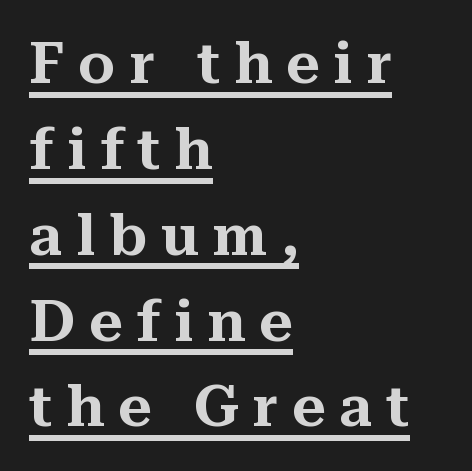
The image shows 58 px serif type, upright; set left-aligned, normal line spacing (1.48x), unusually wide letter spacing (+0.24 em), underlined; medium stroke contrast and a medium x-height.
